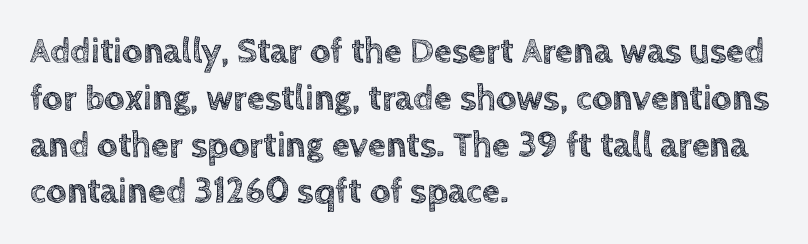
{"italic": "no", "width": "normal", "x_height": "large", "monospaced": "no", "underline": "no", "align": "left", "line_spacing": "normal", "line_spacing_ratio": 1.3, "letter_spacing": "normal", "letter_spacing_em": 0.0, "glyph_px": 36}
